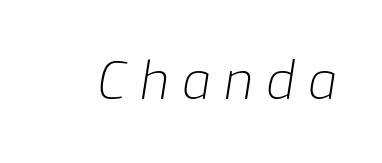
Q: Is the text bold? A: No.
Q: Is the text italic (slanted)? A: Yes, it leans right by about 9 degrees.
Q: Is the text underlined? A: No.
Q: Is the spacing between letters normal or unusually wide? A: Unusually wide.
Q: Width (condensed, normal, or wide)? A: Normal.
Q: Stroke contrast? A: Low.
Q: x-height? A: Medium.
Q: Monospaced? A: No.
